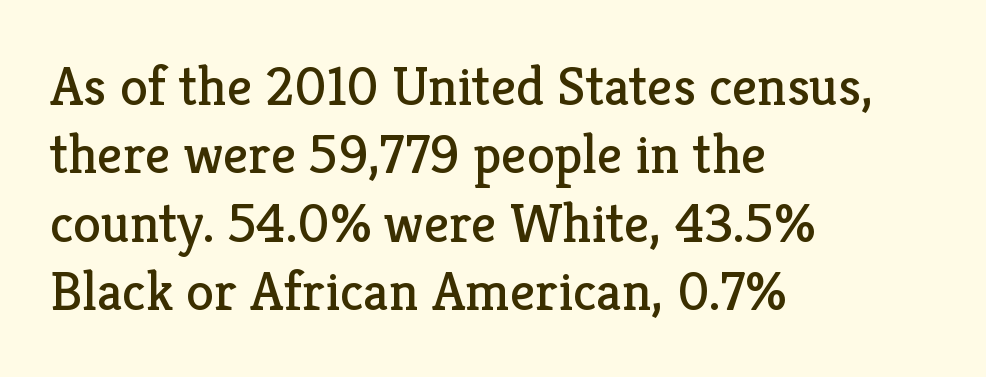
{"serif": "yes", "italic": "no", "bold": "no", "weight": "regular", "width": "normal", "stroke_contrast": "low", "x_height": "medium", "monospaced": "no", "underline": "no", "align": "left", "line_spacing_ratio": 1.22, "letter_spacing": "normal", "letter_spacing_em": 0.0, "glyph_px": 56}
